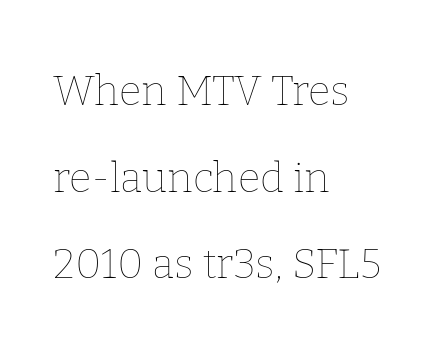
{"italic": "no", "bold": "no", "weight": "thin", "width": "normal", "stroke_contrast": "low", "x_height": "medium", "monospaced": "no", "underline": "no", "align": "left", "line_spacing": "loose", "line_spacing_ratio": 2.11, "letter_spacing": "normal", "letter_spacing_em": 0.0, "glyph_px": 41}
